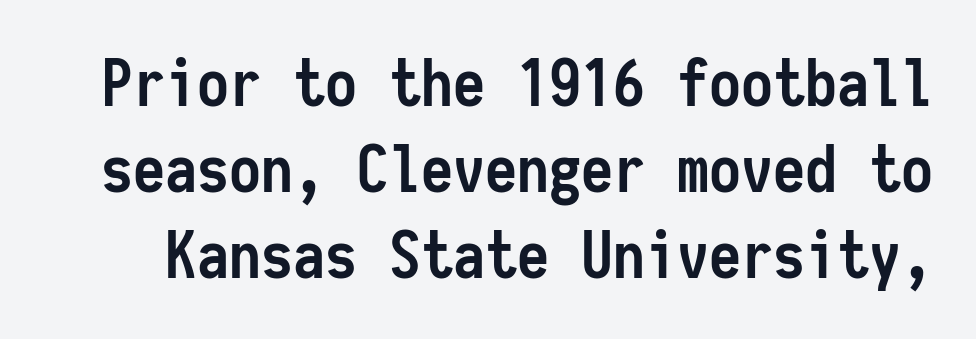
Q: Is the text bold? A: Yes.
Q: Is the text italic (slanted)? A: No, it is upright.
Q: Is the typeface a serif or a sans-serif typeface? A: Sans-serif.
Q: Is the text underlined? A: No.
Q: Is the spacing between letters normal or unusually wide? A: Normal.
Q: Is the spacing between lines tight, normal or loose? A: Normal.
Q: Width (condensed, normal, or wide)? A: Condensed.
Q: Stroke contrast? A: Low.
Q: x-height? A: Medium.
Q: Monospaced? A: Yes.
